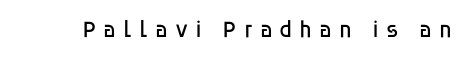
Each word looks stretched out because of the extra space between its letters. Each stroke keeps to a modest, everyday thickness or less. Is there any slant? The stems are plumb. Check the space under the baseline: it is left empty.
